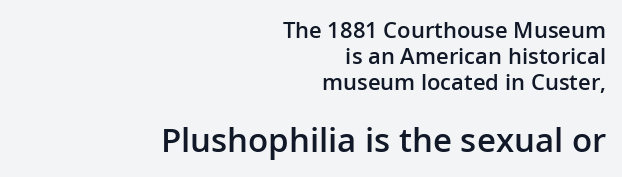
The strip under each line holds only bare page. Nothing sits at the stroke ends, so this counts as sans-serif. Emphasis by weight is partial: semibold. Note the varied advance widths — an 'i' is clearly narrower than an 'm'. Casual observation: everything's shoved over to the right.
